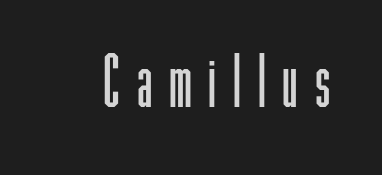
Q: Is the text bold? A: No.
Q: Is the text italic (slanted)? A: No, it is upright.
Q: Is the typeface a serif or a sans-serif typeface? A: Sans-serif.
Q: Is the text underlined? A: No.
Q: Is the spacing between letters normal or unusually wide? A: Unusually wide.
Q: Width (condensed, normal, or wide)? A: Condensed.
Q: Stroke contrast? A: Low.
Q: x-height? A: Medium.
Q: Monospaced? A: No.
